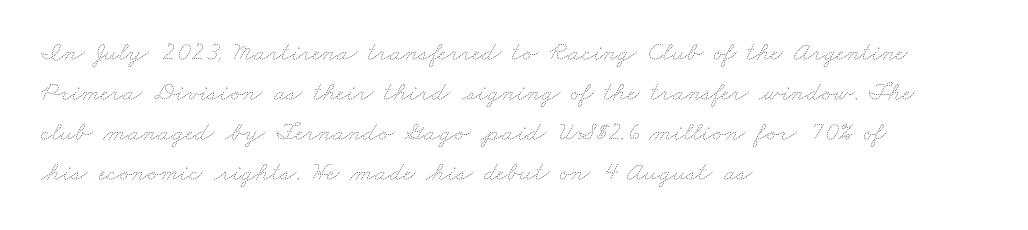
Q: Is the text bold? A: No.
Q: Is the text underlined? A: No.
Q: How is the paragraph aligned? A: Left-aligned.
Q: Is the spacing between letters normal or unusually wide? A: Normal.
Q: Is the spacing between lines tight, normal or loose? A: Normal.
